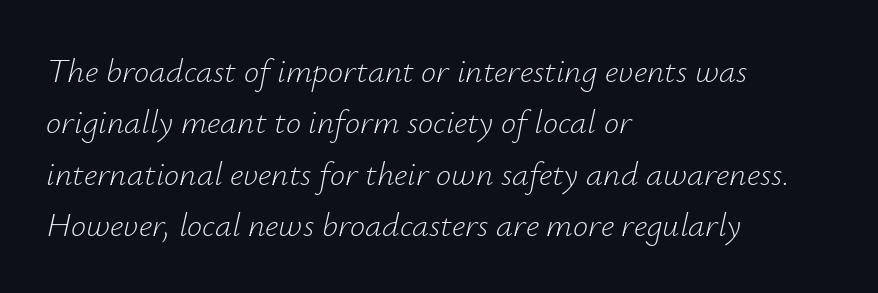
The image shows 34 px light type, italic (leaning right); set left-aligned, normal line spacing (1.51x), normal letter spacing, not underlined; low stroke contrast and a small x-height.
